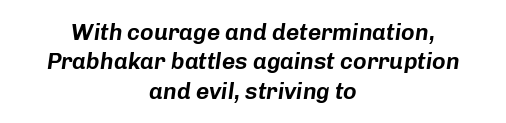
{"italic": "yes", "lean": "right", "slant_degrees": 8, "underline": "no", "align": "center", "line_spacing": "normal", "line_spacing_ratio": 1.28, "letter_spacing": "normal", "letter_spacing_em": 0.0, "glyph_px": 23}
